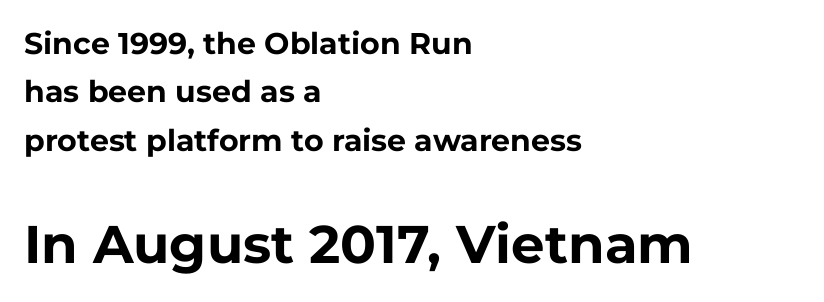
Q: Is the text bold? A: Yes.
Q: Is the text italic (slanted)? A: No, it is upright.
Q: Is the typeface a serif or a sans-serif typeface? A: Sans-serif.
Q: Is the text underlined? A: No.
Q: How is the paragraph aligned? A: Left-aligned.
Q: Is the spacing between letters normal or unusually wide? A: Normal.
Q: Is the spacing between lines tight, normal or loose? A: Normal.
Q: Which block of text is set in a larger size, the first (top) or the second (bottom)? A: The second (bottom) one.
Q: Width (condensed, normal, or wide)? A: Normal.
Q: Stroke contrast? A: Low.
Q: x-height? A: Medium.
Q: Monospaced? A: No.
